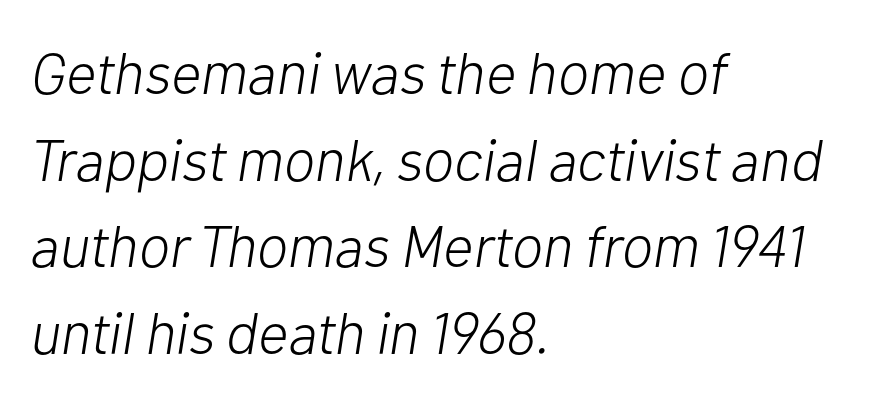
Q: Is the text bold? A: No.
Q: Is the text italic (slanted)? A: Yes, it leans right by about 10 degrees.
Q: Is the text underlined? A: No.
Q: How is the paragraph aligned? A: Left-aligned.
Q: Is the spacing between letters normal or unusually wide? A: Normal.
Q: Is the spacing between lines tight, normal or loose? A: Normal.
Q: Width (condensed, normal, or wide)? A: Normal.
Q: Stroke contrast? A: Low.
Q: x-height? A: Medium.
Q: Monospaced? A: No.
